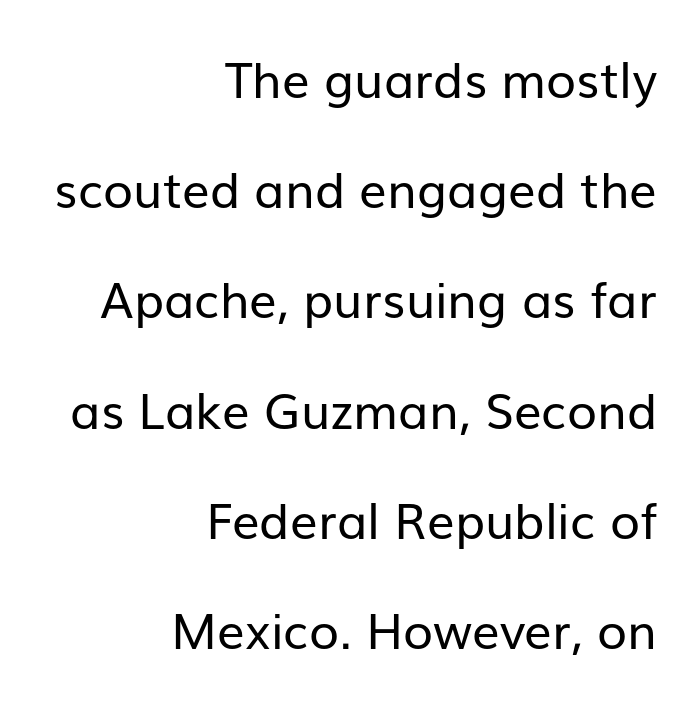
Q: Is the text bold? A: No.
Q: Is the text italic (slanted)? A: No, it is upright.
Q: Is the typeface a serif or a sans-serif typeface? A: Sans-serif.
Q: Is the text underlined? A: No.
Q: How is the paragraph aligned? A: Right-aligned.
Q: Is the spacing between letters normal or unusually wide? A: Normal.
Q: Is the spacing between lines tight, normal or loose? A: Loose.
Q: Width (condensed, normal, or wide)? A: Normal.
Q: Stroke contrast? A: Low.
Q: x-height? A: Medium.
Q: Monospaced? A: No.
